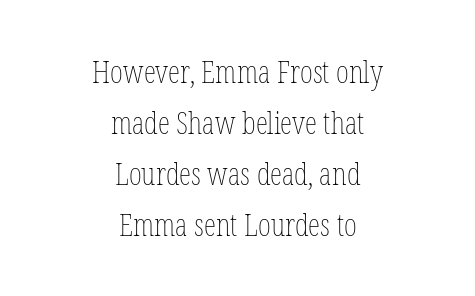
{"italic": "no", "bold": "no", "weight": "thin", "width": "condensed", "stroke_contrast": "low", "x_height": "medium", "monospaced": "no", "underline": "no", "align": "center", "line_spacing": "normal", "line_spacing_ratio": 1.65, "letter_spacing": "normal", "letter_spacing_em": 0.0, "glyph_px": 31}
